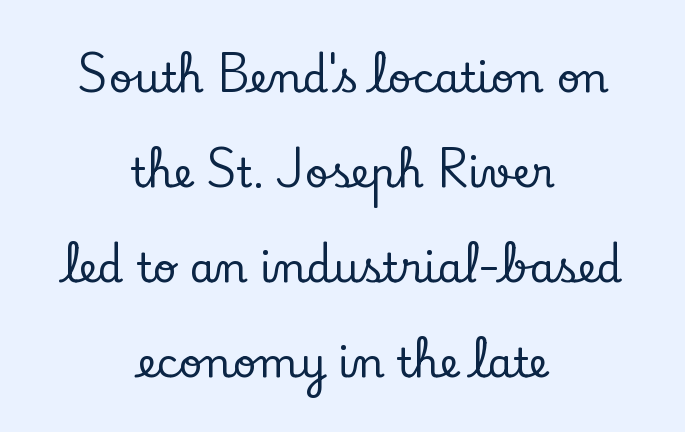
{"italic": "no", "width": "normal", "stroke_contrast": "low", "x_height": "small", "monospaced": "no", "underline": "no", "align": "center", "line_spacing": "loose", "line_spacing_ratio": 2.32, "letter_spacing": "normal", "letter_spacing_em": 0.0, "glyph_px": 41}
